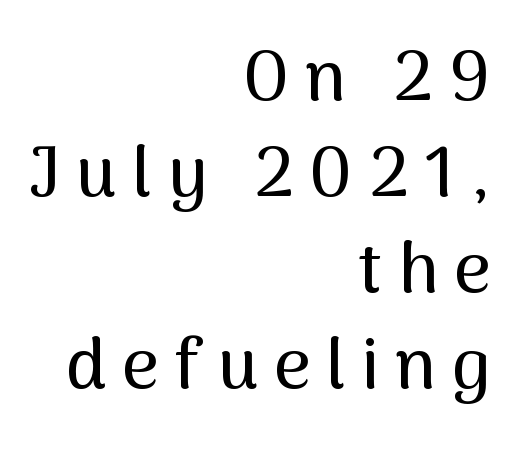
{"serif": "no", "italic": "no", "width": "normal", "stroke_contrast": "medium", "x_height": "medium", "monospaced": "no", "underline": "no", "align": "right", "line_spacing": "normal", "line_spacing_ratio": 1.35, "letter_spacing": "wide", "letter_spacing_em": 0.22, "glyph_px": 71}
